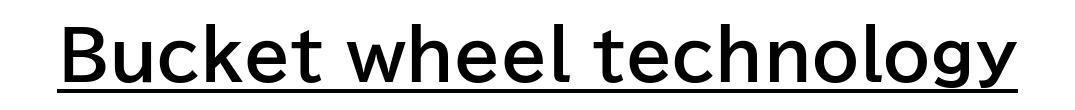
{"serif": "no", "italic": "no", "bold": "yes", "weight": "bold", "width": "normal", "stroke_contrast": "low", "x_height": "medium", "monospaced": "no", "underline": "yes", "letter_spacing": "normal", "letter_spacing_em": 0.0, "glyph_px": 67}
